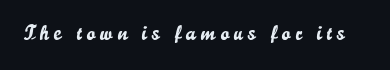
{"underline": "no", "letter_spacing": "wide", "letter_spacing_em": 0.23, "glyph_px": 21}
